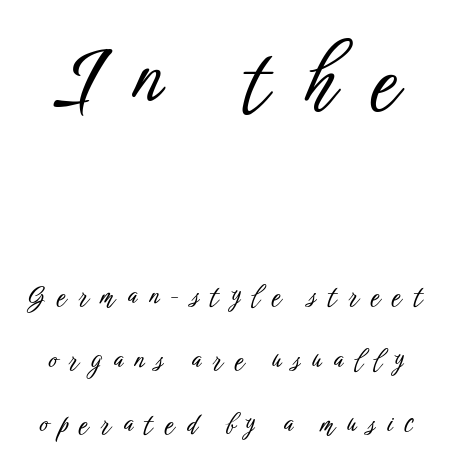
The image shows 77 px condensed sans-serif type; set loose line spacing (2.46x), unusually wide letter spacing (+0.46 em), not underlined; the first (top) block is 2.96x larger; low stroke contrast and a medium x-height.
